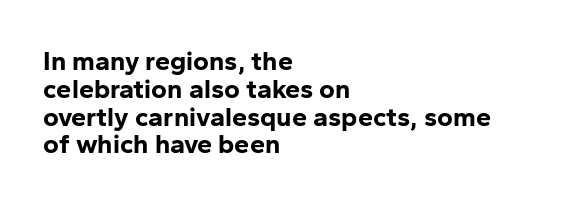
The font's upright variant was chosen for this text. Cramped leading. Typesetter's note: full bold, strokes at maximum text heaviness. Short note: letters normally spaced.
